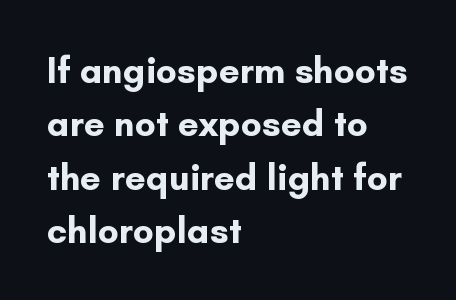
The image shows 37 px bold sans-serif type, upright; set left-aligned, normal line spacing (1.44x), normal letter spacing, not underlined; low stroke contrast and a small x-height.
